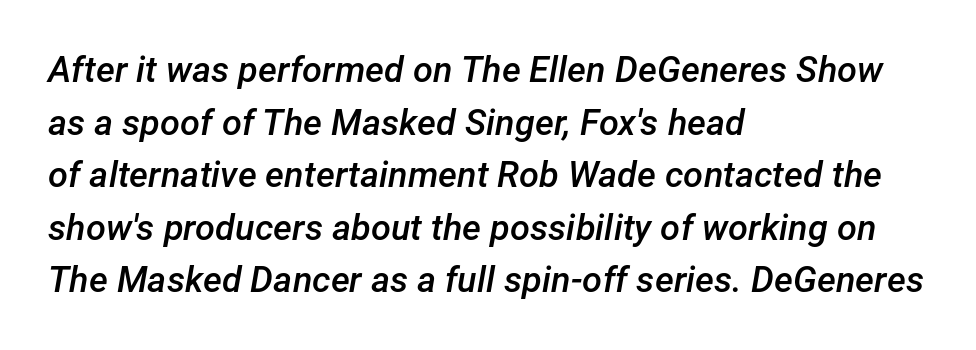
{"italic": "yes", "lean": "right", "slant_degrees": 12, "bold": "semi", "weight": "semibold", "width": "normal", "stroke_contrast": "low", "x_height": "medium", "monospaced": "no", "underline": "no", "align": "left", "line_spacing": "normal", "line_spacing_ratio": 1.46, "letter_spacing": "normal", "letter_spacing_em": 0.0, "glyph_px": 36}
